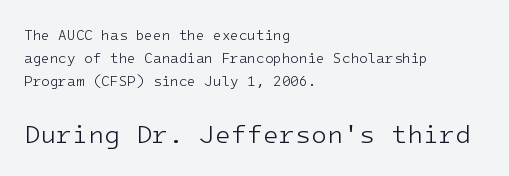
Q: Is the text bold? A: No.
Q: Is the text italic (slanted)? A: No, it is upright.
Q: Is the text underlined? A: No.
Q: How is the paragraph aligned? A: Left-aligned.
Q: Is the spacing between letters normal or unusually wide? A: Normal.
Q: Is the spacing between lines tight, normal or loose? A: Normal.
Q: Which block of text is set in a larger size, the first (top) or the second (bottom)? A: The second (bottom) one.
